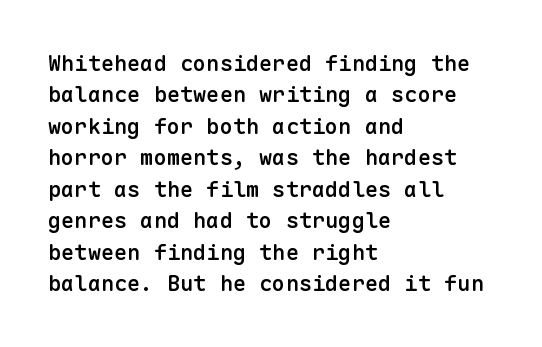
{"italic": "no", "bold": "semi", "underline": "no", "align": "left", "line_spacing": "normal", "line_spacing_ratio": 1.43, "letter_spacing": "normal", "letter_spacing_em": 0.0, "glyph_px": 22}
